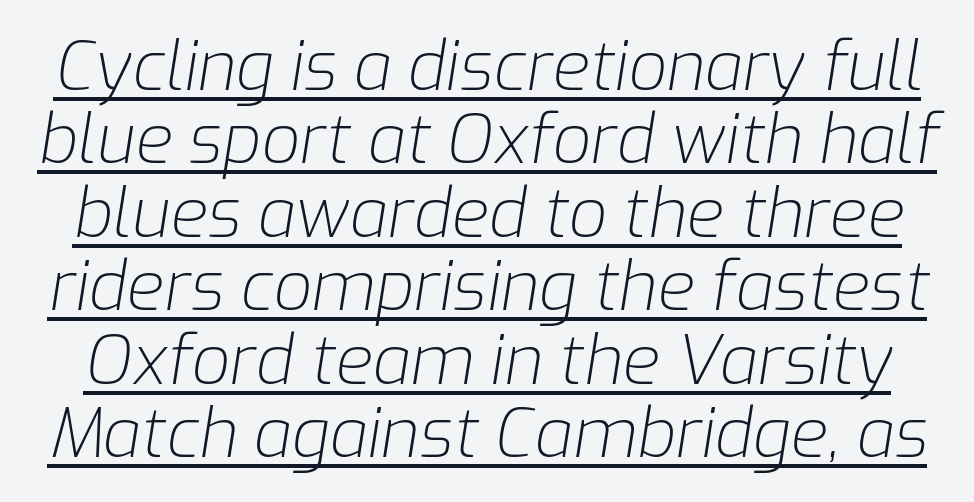
Caption: face not bold, strokes unweighted. Has an underline been added? It has. The horizontal fit of the characters is conventional and even. If you drew a line through each stem, it would be angled. Quick note: interline space is minimal. Each letter keeps its own natural width here, so spacing adapts to shape.
